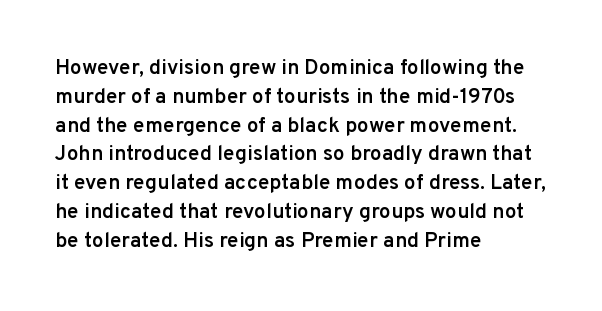
Underlining? Definitely not there. Posture: vertical. The space between consecutive lines is moderate. The paragraph has a hard left edge and a soft right edge. The line texture is even and compact thanks to regular tracking.
